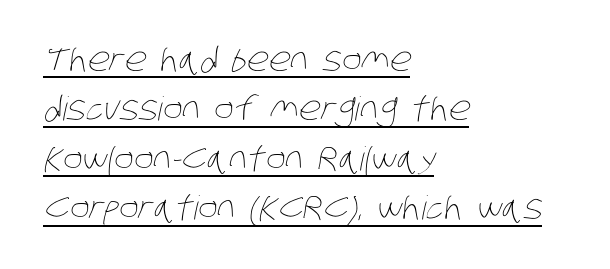
Q: Is the text bold? A: No.
Q: Is the text underlined? A: Yes.
Q: How is the paragraph aligned? A: Left-aligned.
Q: Is the spacing between letters normal or unusually wide? A: Normal.
Q: Is the spacing between lines tight, normal or loose? A: Normal.
Q: Width (condensed, normal, or wide)? A: Condensed.
Q: Stroke contrast? A: Low.
Q: x-height? A: Large.
Q: Monospaced? A: No.
